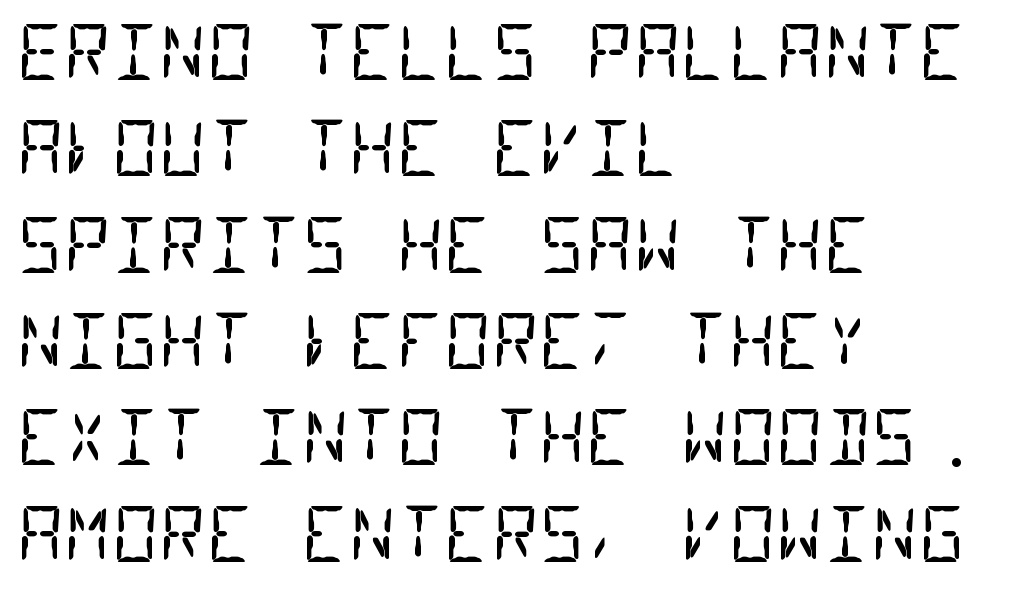
{"serif": "no", "bold": "no", "weight": "regular", "width": "condensed", "stroke_contrast": "low", "x_height": "large", "monospaced": "yes", "underline": "no", "align": "left", "line_spacing": "normal", "line_spacing_ratio": 1.32, "letter_spacing": "normal", "letter_spacing_em": 0.0, "glyph_px": 73}
